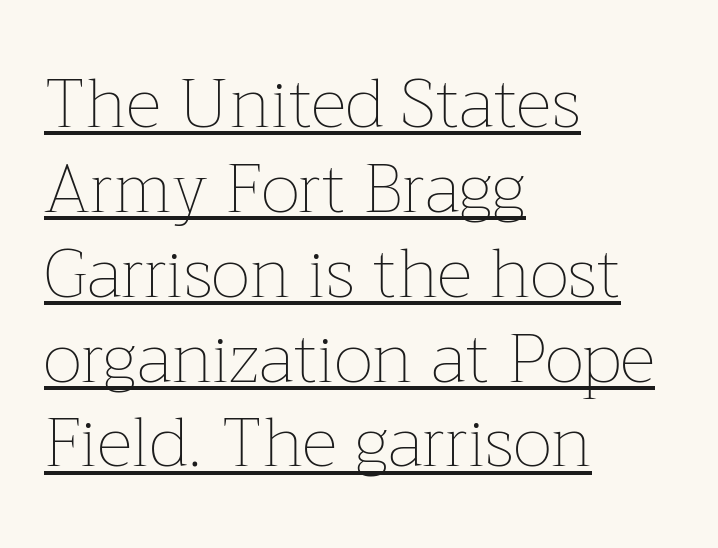
The letterforms sit at book weight or below. These lines stack with their left ends in a neat column. Each line of the rendering has a horizontal stroke beneath the glyphs. The lettering stays uniformly vertical, giving the passage a roman look. This sample uses plain, unmodified letter spacing. Note the varied advance widths — an 'i' is clearly narrower than an 'm'.
